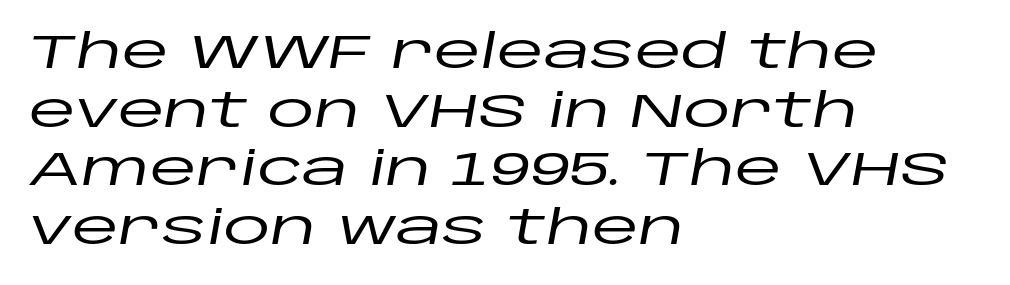
Q: Is the text italic (slanted)? A: Yes, it leans right by about 10 degrees.
Q: Is the text underlined? A: No.
Q: How is the paragraph aligned? A: Left-aligned.
Q: Is the spacing between letters normal or unusually wide? A: Normal.
Q: Width (condensed, normal, or wide)? A: Wide.
Q: Stroke contrast? A: Low.
Q: x-height? A: Large.
Q: Monospaced? A: No.
